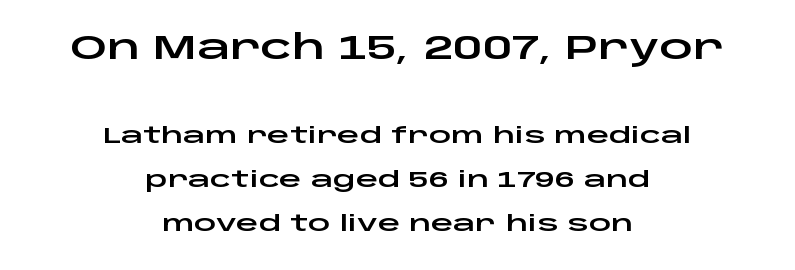
Q: Is the text italic (slanted)? A: No, it is upright.
Q: Is the typeface a serif or a sans-serif typeface? A: Sans-serif.
Q: Is the text underlined? A: No.
Q: How is the paragraph aligned? A: Centered.
Q: Is the spacing between letters normal or unusually wide? A: Normal.
Q: Is the spacing between lines tight, normal or loose? A: Loose.
Q: Which block of text is set in a larger size, the first (top) or the second (bottom)? A: The first (top) one.
Q: Width (condensed, normal, or wide)? A: Wide.
Q: Stroke contrast? A: Low.
Q: x-height? A: Large.
Q: Monospaced? A: No.
